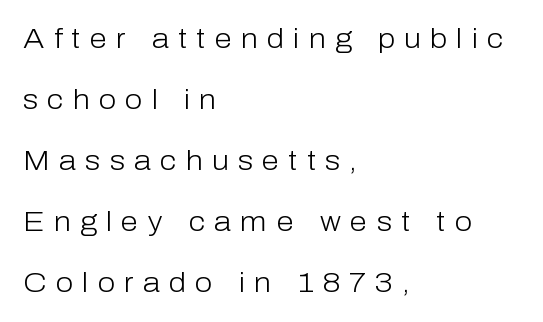
Q: Is the text bold? A: No.
Q: Is the text italic (slanted)? A: No, it is upright.
Q: Is the typeface a serif or a sans-serif typeface? A: Sans-serif.
Q: Is the text underlined? A: No.
Q: How is the paragraph aligned? A: Left-aligned.
Q: Is the spacing between letters normal or unusually wide? A: Unusually wide.
Q: Is the spacing between lines tight, normal or loose? A: Loose.
Q: Width (condensed, normal, or wide)? A: Normal.
Q: Stroke contrast? A: Low.
Q: x-height? A: Medium.
Q: Monospaced? A: No.
